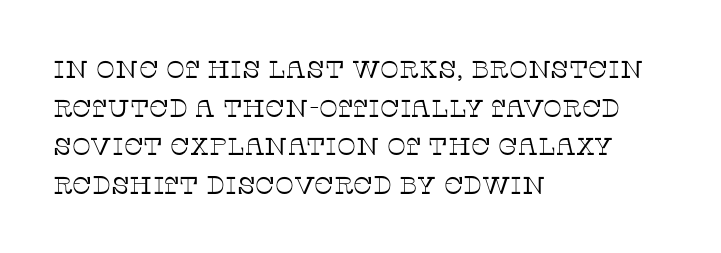
{"italic": "no", "bold": "no", "underline": "no", "align": "left", "line_spacing": "normal", "line_spacing_ratio": 1.55, "letter_spacing": "normal", "letter_spacing_em": 0.0, "glyph_px": 25}
